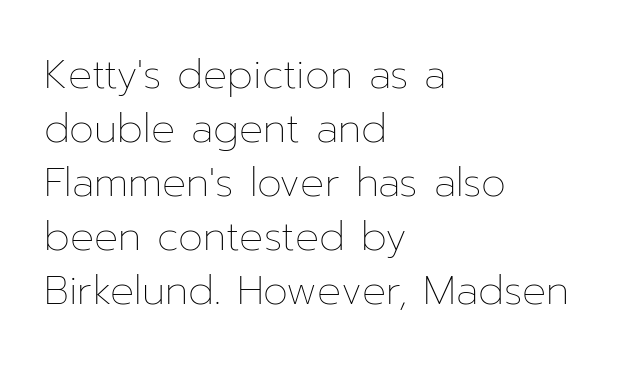
{"italic": "no", "bold": "no", "weight": "thin", "width": "normal", "stroke_contrast": "low", "x_height": "medium", "monospaced": "no", "underline": "no", "align": "left", "line_spacing": "normal", "line_spacing_ratio": 1.35, "letter_spacing": "normal", "letter_spacing_em": 0.0, "glyph_px": 40}
